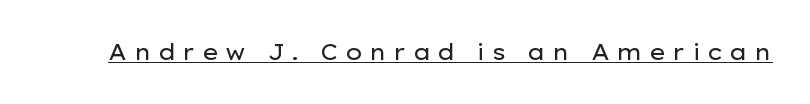
The image shows 22 px text type, upright; set unusually wide letter spacing (+0.28 em), underlined.
